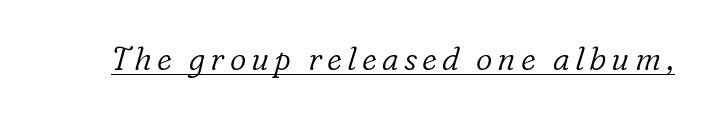
Q: Is the text bold? A: No.
Q: Is the text italic (slanted)? A: Yes, it leans right by about 16 degrees.
Q: Is the typeface a serif or a sans-serif typeface? A: Serif.
Q: Is the text underlined? A: Yes.
Q: Width (condensed, normal, or wide)? A: Normal.
Q: Stroke contrast? A: Low.
Q: x-height? A: Medium.
Q: Monospaced? A: No.
